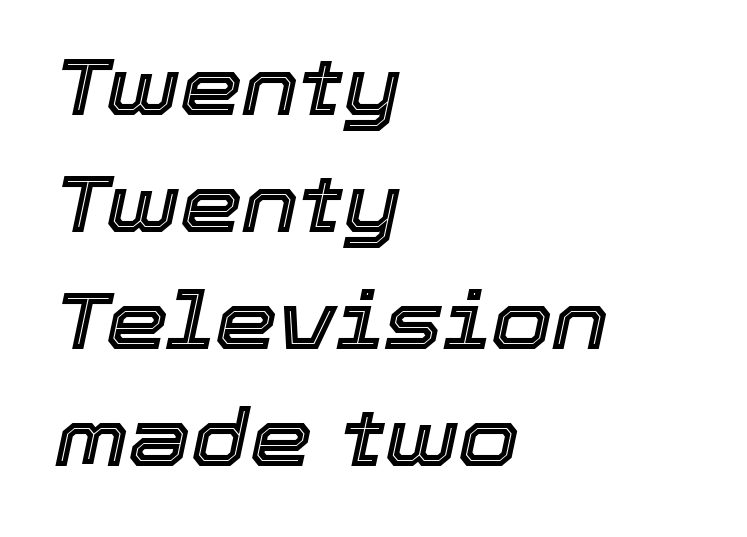
{"italic": "yes", "lean": "right", "slant_degrees": 12, "width": "normal", "x_height": "medium", "monospaced": "no", "underline": "no", "align": "left", "line_spacing": "normal", "line_spacing_ratio": 1.48, "letter_spacing": "normal", "letter_spacing_em": 0.0, "glyph_px": 79}
